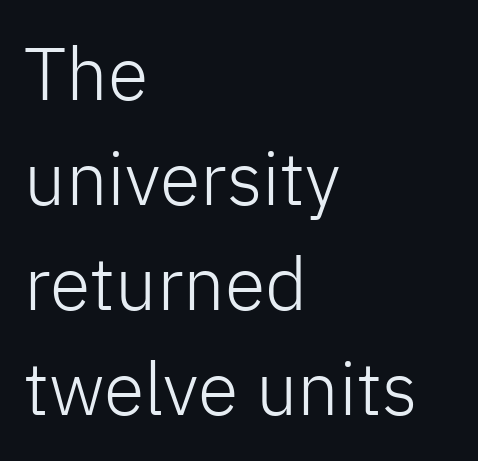
The image shows 74 px light sans-serif type, upright; set left-aligned, normal line spacing (1.42x), normal letter spacing, not underlined; low stroke contrast and a medium x-height.
